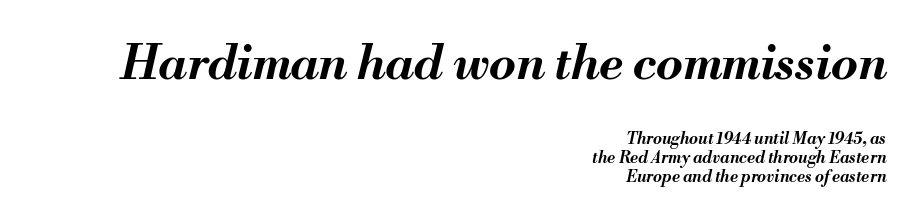
The specimen omits any rule beneath the text block's lines. The passage shown is emphatically bold. Is the type slanted? Yes — the strokes lean at a clear angle. These lines are rendered in a variable-pitch font. Letter spacing: default.
